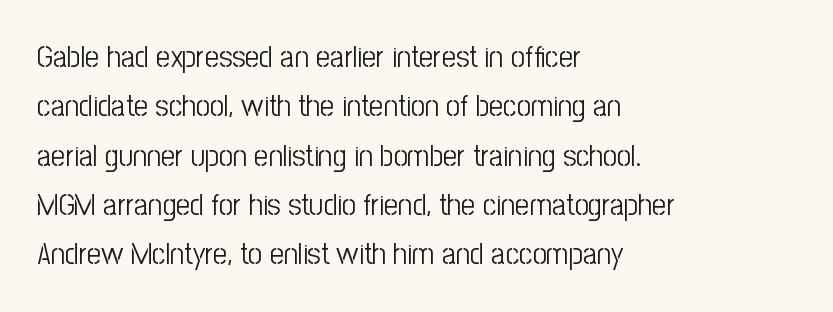
Q: Is the text bold? A: No.
Q: Is the text italic (slanted)? A: No, it is upright.
Q: Is the typeface a serif or a sans-serif typeface? A: Sans-serif.
Q: Is the text underlined? A: No.
Q: How is the paragraph aligned? A: Left-aligned.
Q: Is the spacing between letters normal or unusually wide? A: Normal.
Q: Is the spacing between lines tight, normal or loose? A: Normal.
Q: Width (condensed, normal, or wide)? A: Condensed.
Q: Stroke contrast? A: Low.
Q: x-height? A: Medium.
Q: Monospaced? A: No.
